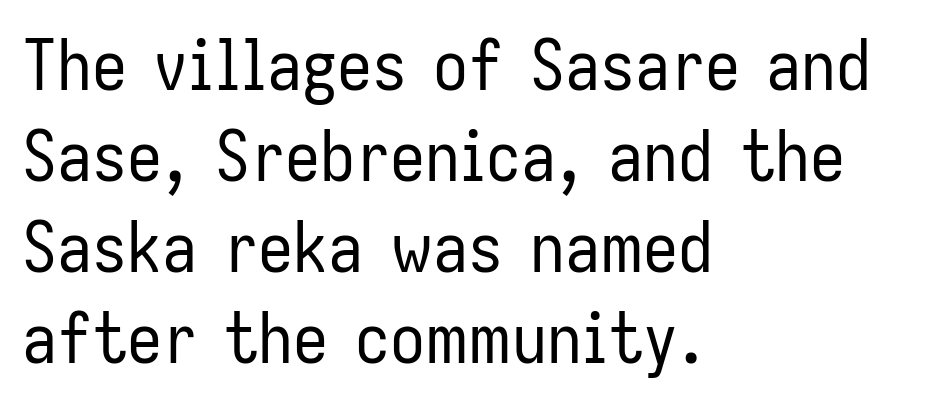
{"serif": "no", "italic": "no", "bold": "no", "weight": "regular", "width": "condensed", "stroke_contrast": "low", "x_height": "medium", "monospaced": "no", "underline": "no", "align": "left", "line_spacing": "normal", "line_spacing_ratio": 1.3, "letter_spacing": "normal", "letter_spacing_em": 0.0, "glyph_px": 70}
